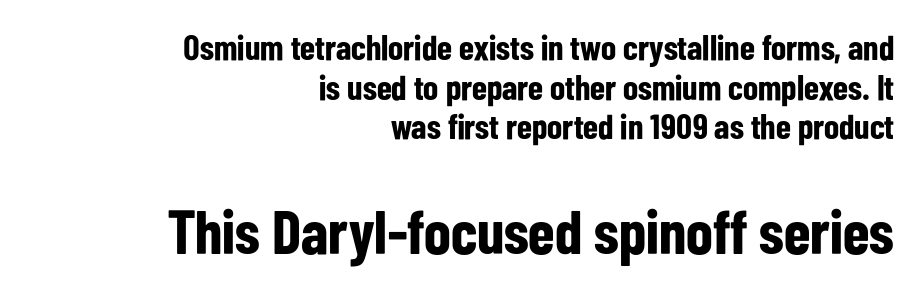
Stroke terminals: plain, sans-serif. The passage shown stacks its lines with hardly any gap. No word sits above an underline. Pretty heavy lettering here — definitely bold.
